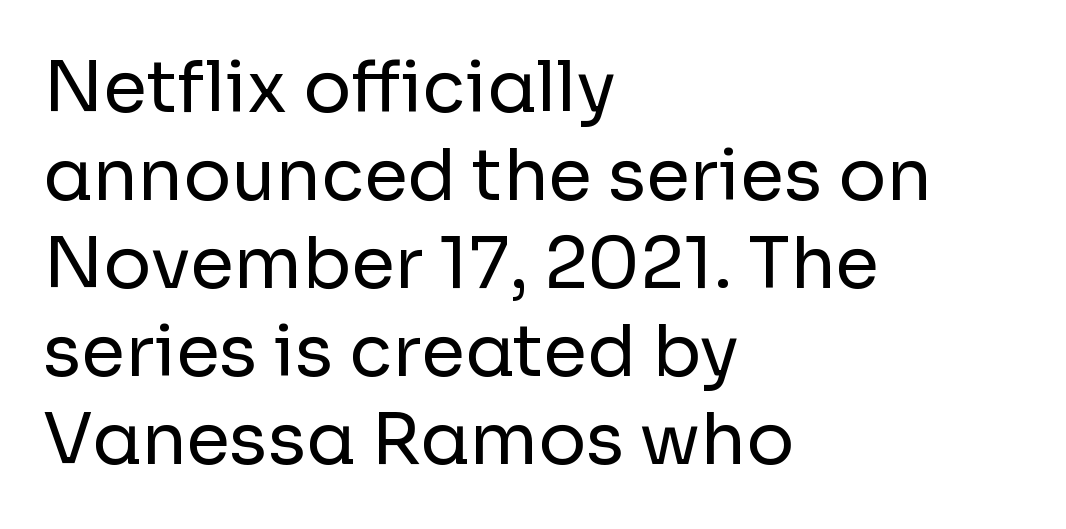
The image shows 71 px regular-weight sans-serif type, upright; set left-aligned, line spacing 1.24x, normal letter spacing, not underlined; low stroke contrast and a medium x-height.
